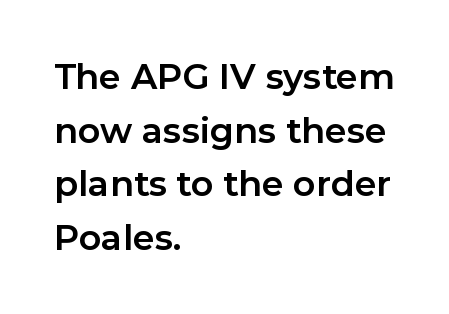
Q: Is the text bold? A: Yes.
Q: Is the text italic (slanted)? A: No, it is upright.
Q: Is the typeface a serif or a sans-serif typeface? A: Sans-serif.
Q: Is the text underlined? A: No.
Q: How is the paragraph aligned? A: Left-aligned.
Q: Is the spacing between letters normal or unusually wide? A: Normal.
Q: Is the spacing between lines tight, normal or loose? A: Normal.
Q: Width (condensed, normal, or wide)? A: Normal.
Q: Stroke contrast? A: Low.
Q: x-height? A: Medium.
Q: Monospaced? A: No.
